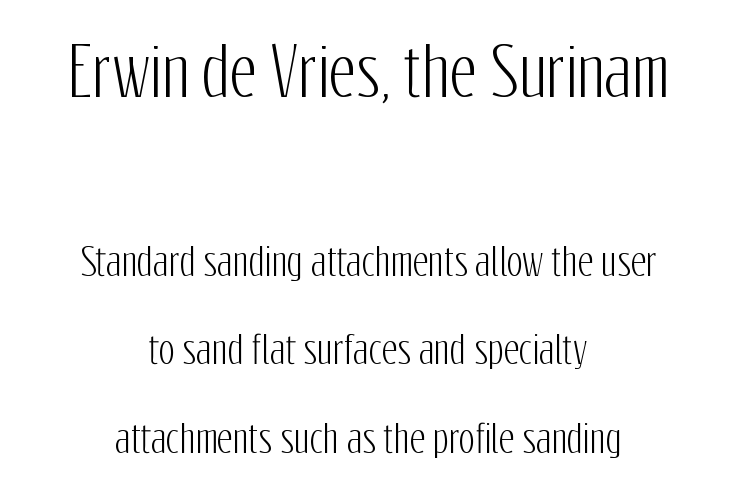
The image shows 66 px condensed sans-serif type, upright; set centered, loose line spacing (2.33x), normal letter spacing, not underlined; the first (top) block is 1.74x larger; low stroke contrast and a medium x-height.
